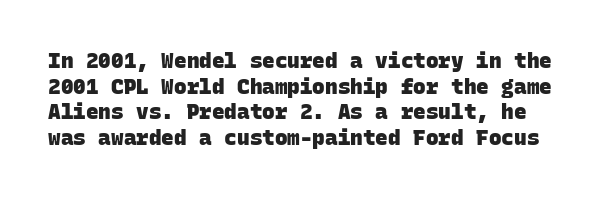
Q: Is the text bold? A: Yes.
Q: Is the text underlined? A: No.
Q: Is the spacing between letters normal or unusually wide? A: Normal.
